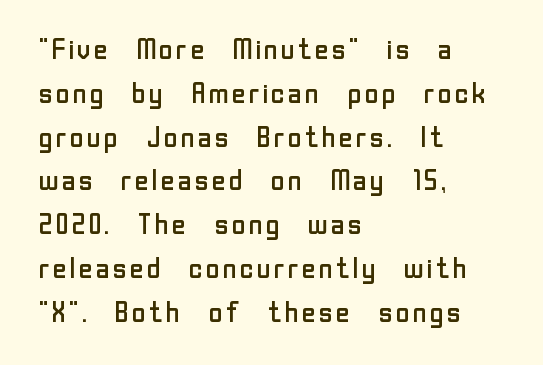
Q: Is the text bold? A: No.
Q: Is the text italic (slanted)? A: No, it is upright.
Q: Is the typeface a serif or a sans-serif typeface? A: Sans-serif.
Q: Is the text underlined? A: No.
Q: How is the paragraph aligned? A: Left-aligned.
Q: Is the spacing between letters normal or unusually wide? A: Normal.
Q: Is the spacing between lines tight, normal or loose? A: Normal.
Q: Width (condensed, normal, or wide)? A: Normal.
Q: Stroke contrast? A: Low.
Q: x-height? A: Medium.
Q: Monospaced? A: No.
